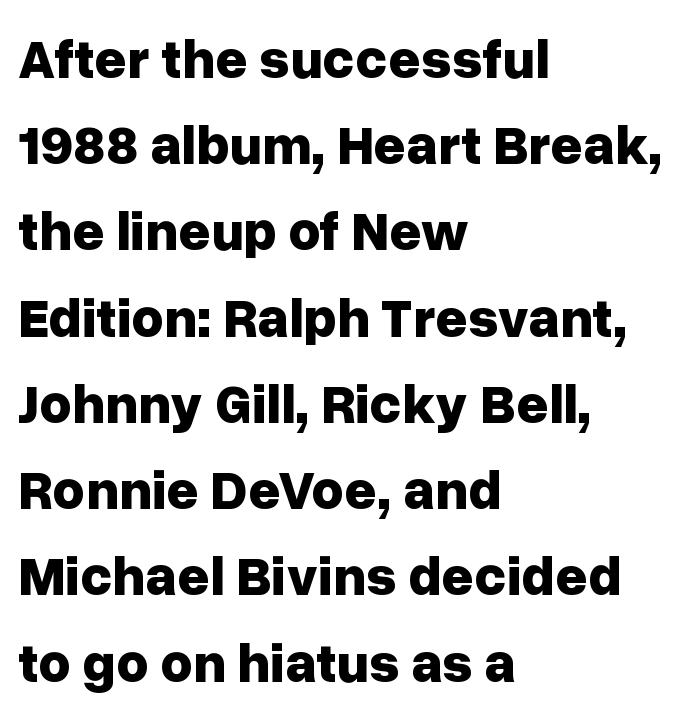
Q: Is the text bold? A: Yes.
Q: Is the text italic (slanted)? A: No, it is upright.
Q: Is the typeface a serif or a sans-serif typeface? A: Sans-serif.
Q: Is the text underlined? A: No.
Q: How is the paragraph aligned? A: Left-aligned.
Q: Is the spacing between letters normal or unusually wide? A: Normal.
Q: Is the spacing between lines tight, normal or loose? A: Normal.
Q: Width (condensed, normal, or wide)? A: Normal.
Q: Stroke contrast? A: Low.
Q: x-height? A: Medium.
Q: Monospaced? A: No.
